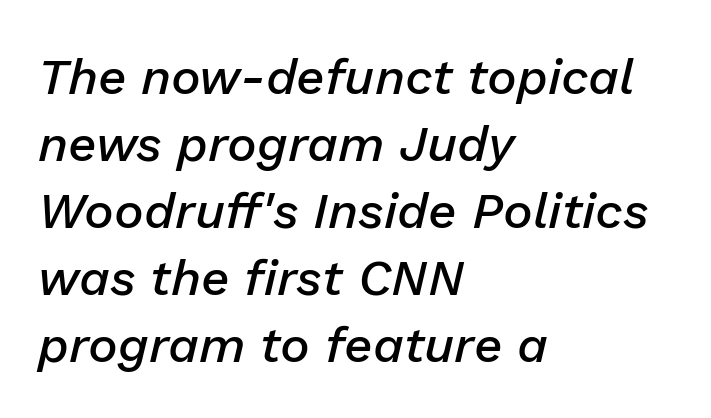
{"italic": "yes", "lean": "right", "slant_degrees": 13, "bold": "semi", "weight": "semibold", "width": "normal", "stroke_contrast": "low", "x_height": "medium", "monospaced": "no", "underline": "no", "align": "left", "line_spacing": "normal", "line_spacing_ratio": 1.34, "letter_spacing": "normal", "letter_spacing_em": 0.0, "glyph_px": 50}
